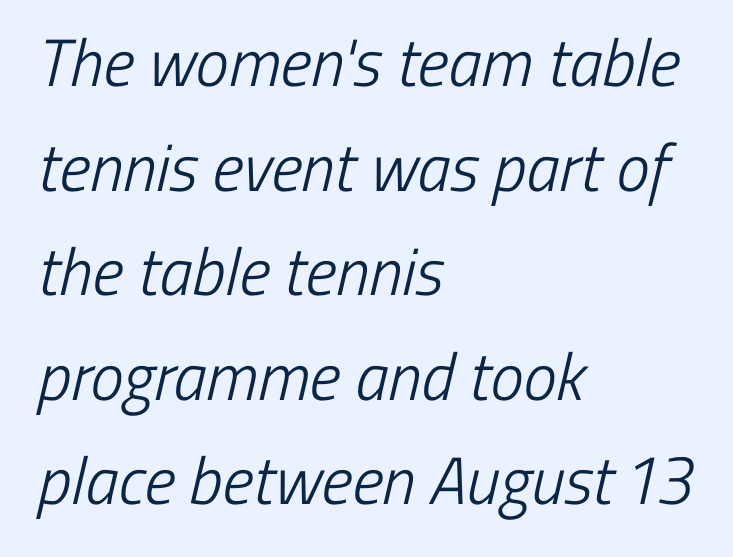
The image shows 67 px light, condensed sans-serif type; set left-aligned, normal line spacing (1.56x), normal letter spacing, not underlined; low stroke contrast and a medium x-height.
